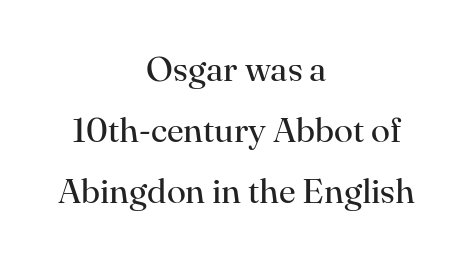
The font family rendered here belongs to the serif group. The font's upright variant was chosen for this text. Decoration check: the copy has no underline. The face used here is rendered with its standard letterfit.
